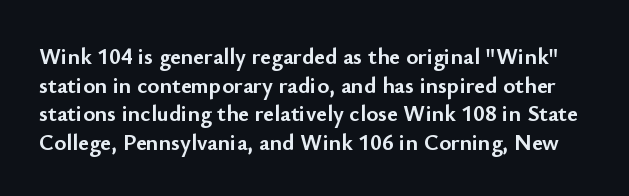
{"italic": "no", "bold": "yes", "underline": "no", "line_spacing_ratio": 1.24, "letter_spacing": "normal", "letter_spacing_em": 0.0, "glyph_px": 23}
